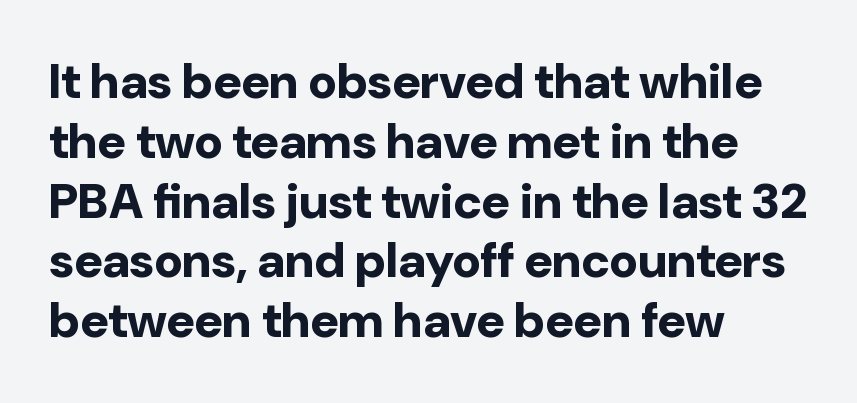
Q: Is the text bold? A: Yes.
Q: Is the text italic (slanted)? A: No, it is upright.
Q: Is the typeface a serif or a sans-serif typeface? A: Sans-serif.
Q: Is the text underlined? A: No.
Q: How is the paragraph aligned? A: Left-aligned.
Q: Is the spacing between letters normal or unusually wide? A: Normal.
Q: Width (condensed, normal, or wide)? A: Normal.
Q: Stroke contrast? A: Low.
Q: x-height? A: Medium.
Q: Monospaced? A: No.
